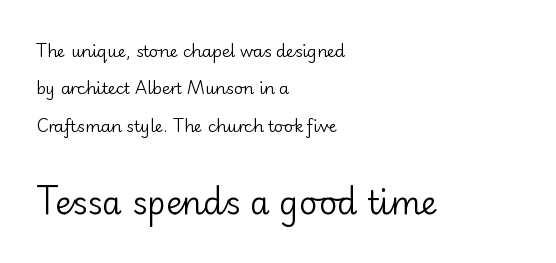
{"serif": "no", "italic": "no", "bold": "no", "weight": "regular", "width": "normal", "stroke_contrast": "low", "x_height": "small", "monospaced": "no", "underline": "no", "align": "left", "line_spacing": "loose", "line_spacing_ratio": 2.33, "letter_spacing": "normal", "letter_spacing_em": 0.0, "larger_block": "second", "size_ratio": 2.0, "glyph_px": 32}
